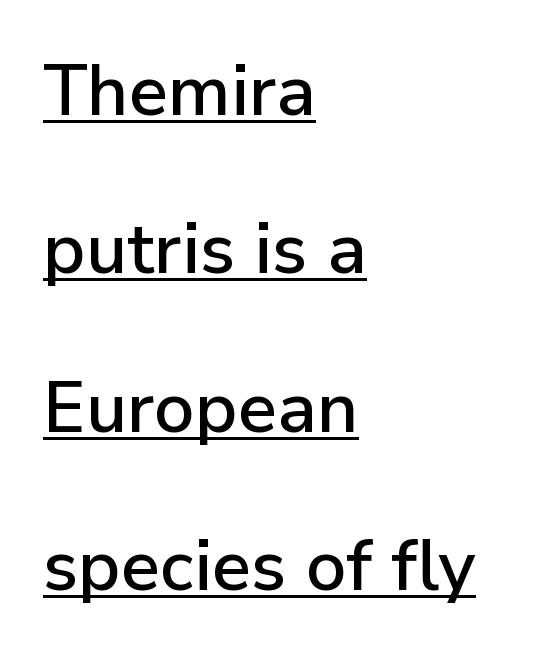
Whoever set this chose breathing room over compactness in the vertical rhythm. You can tell it's not italic because the verticals are truly vertical. Serif or sans? Sans — the stroke terminals are bare. Is the letter spacing exaggerated? No — it looks like the ordinary default. The passage shown is typed in a proportional face where columns would drift.
